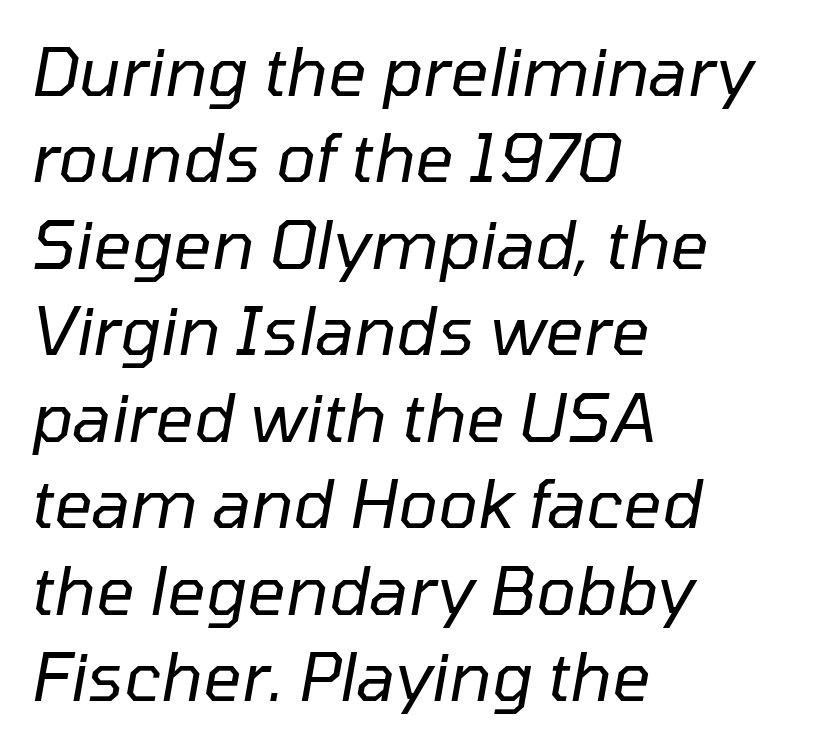
{"italic": "yes", "lean": "right", "slant_degrees": 10, "bold": "no", "weight": "regular", "width": "normal", "stroke_contrast": "low", "x_height": "medium", "monospaced": "no", "underline": "no", "align": "left", "line_spacing": "normal", "line_spacing_ratio": 1.29, "letter_spacing": "normal", "letter_spacing_em": 0.0, "glyph_px": 67}
